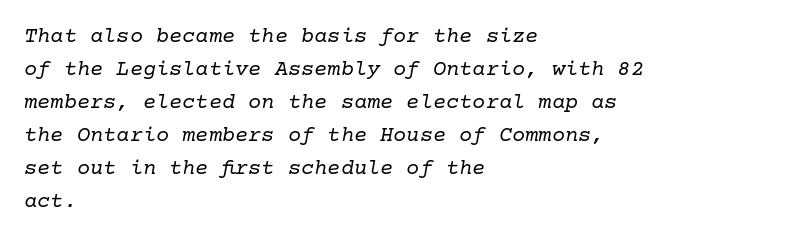
Q: Is the text bold? A: No.
Q: Is the text italic (slanted)? A: Yes, it leans right by about 10 degrees.
Q: Is the text underlined? A: No.
Q: How is the paragraph aligned? A: Left-aligned.
Q: Is the spacing between letters normal or unusually wide? A: Normal.
Q: Is the spacing between lines tight, normal or loose? A: Normal.
